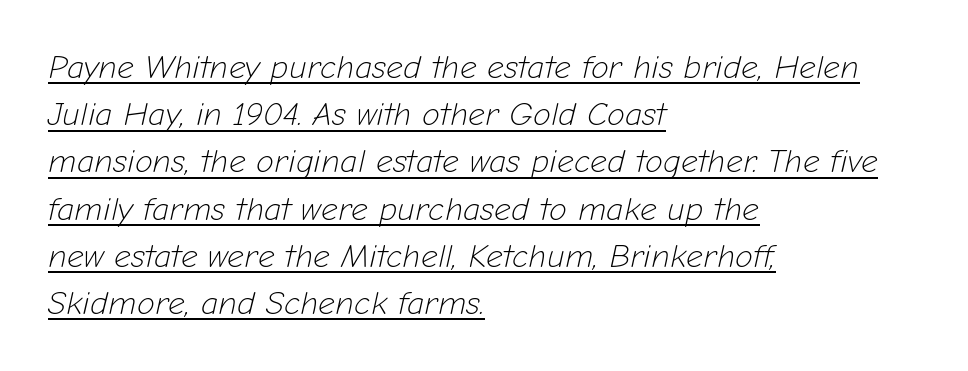
The image shows 33 px light type, italic (leaning right); set left-aligned, normal line spacing (1.43x), normal letter spacing, underlined; low stroke contrast and a medium x-height.
